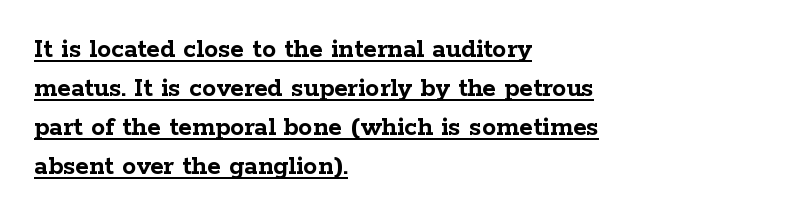
The image shows 28 px semibold, wide serif type, upright; set left-aligned, normal line spacing (1.39x), normal letter spacing, underlined; low stroke contrast and a medium x-height.
